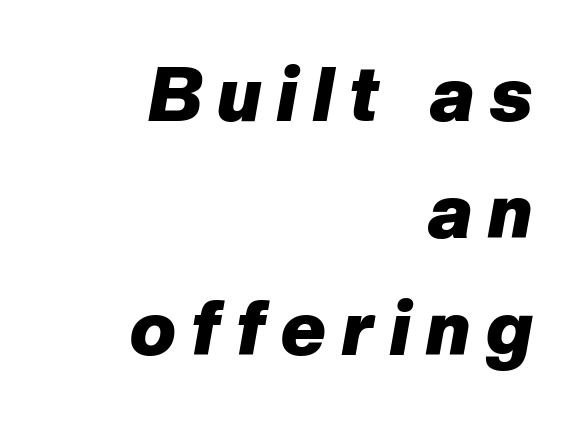
Q: Is the text bold? A: Yes.
Q: Is the text italic (slanted)? A: Yes, it leans right by about 10 degrees.
Q: Is the text underlined? A: No.
Q: How is the paragraph aligned? A: Right-aligned.
Q: Is the spacing between letters normal or unusually wide? A: Unusually wide.
Q: Is the spacing between lines tight, normal or loose? A: Normal.
Q: Width (condensed, normal, or wide)? A: Normal.
Q: Stroke contrast? A: Low.
Q: x-height? A: Medium.
Q: Monospaced? A: No.
